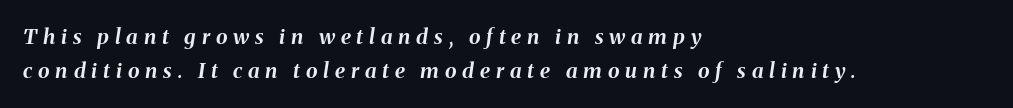
The image shows 21 px bold type, italic (leaning right); set left-aligned, normal line spacing (1.63x), unusually wide letter spacing (+0.28 em), not underlined.
